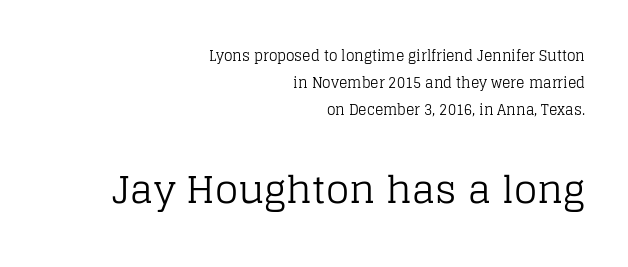
Q: Is the text bold? A: No.
Q: Is the text italic (slanted)? A: No, it is upright.
Q: Is the typeface a serif or a sans-serif typeface? A: Serif.
Q: Is the text underlined? A: No.
Q: How is the paragraph aligned? A: Right-aligned.
Q: Is the spacing between letters normal or unusually wide? A: Normal.
Q: Is the spacing between lines tight, normal or loose? A: Loose.
Q: Which block of text is set in a larger size, the first (top) or the second (bottom)? A: The second (bottom) one.
Q: Width (condensed, normal, or wide)? A: Normal.
Q: Stroke contrast? A: Low.
Q: x-height? A: Large.
Q: Monospaced? A: No.
